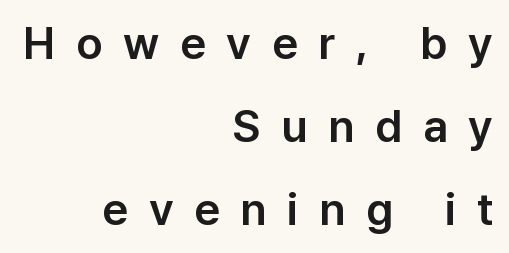
The compositor pushed each line to the right boundary. The letters are spread apart with noticeably loose tracking. The letters advance in unequal steps, a hallmark of proportional type. Underlining? Definitely not there. This sample uses a sans-serif face.
